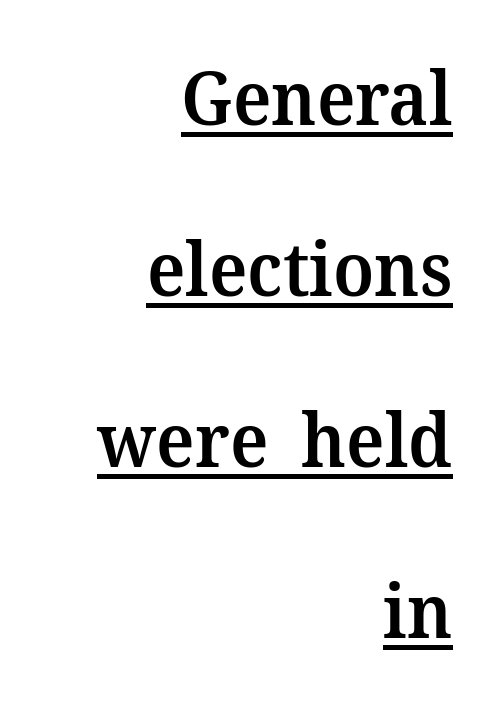
{"serif": "yes", "italic": "no", "bold": "semi", "weight": "semibold", "width": "normal", "stroke_contrast": "medium", "x_height": "medium", "monospaced": "no", "underline": "yes", "align": "right", "line_spacing": "loose", "line_spacing_ratio": 2.31, "letter_spacing": "normal", "letter_spacing_em": 0.0, "glyph_px": 74}
